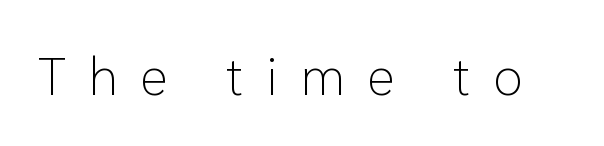
{"serif": "no", "italic": "no", "bold": "no", "weight": "light", "width": "normal", "stroke_contrast": "low", "x_height": "medium", "monospaced": "no", "underline": "no", "letter_spacing": "wide", "letter_spacing_em": 0.43, "glyph_px": 53}
